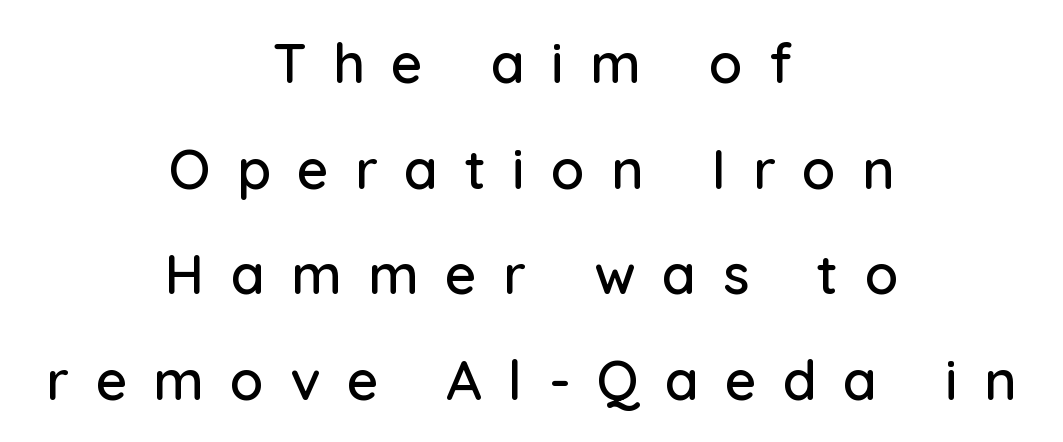
Q: Is the text italic (slanted)? A: No, it is upright.
Q: Is the typeface a serif or a sans-serif typeface? A: Sans-serif.
Q: Is the text underlined? A: No.
Q: How is the paragraph aligned? A: Centered.
Q: Is the spacing between letters normal or unusually wide? A: Unusually wide.
Q: Is the spacing between lines tight, normal or loose? A: Loose.
Q: Width (condensed, normal, or wide)? A: Normal.
Q: Stroke contrast? A: Low.
Q: x-height? A: Medium.
Q: Monospaced? A: No.
